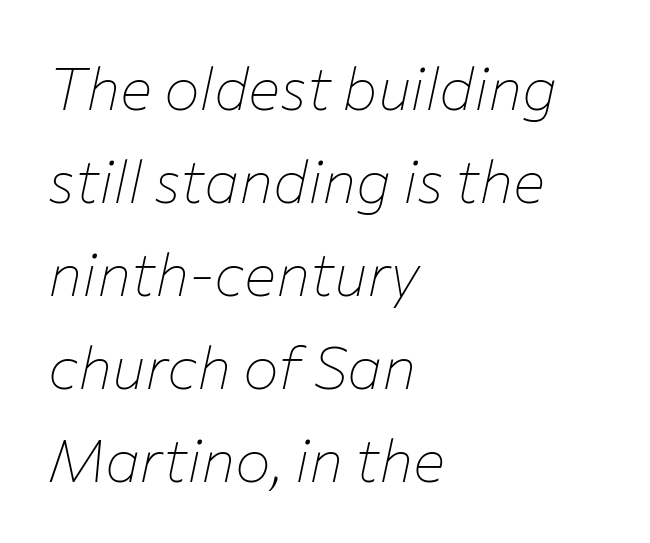
Q: Is the text bold? A: No.
Q: Is the text italic (slanted)? A: Yes, it leans right by about 12 degrees.
Q: Is the text underlined? A: No.
Q: How is the paragraph aligned? A: Left-aligned.
Q: Is the spacing between letters normal or unusually wide? A: Normal.
Q: Is the spacing between lines tight, normal or loose? A: Normal.
Q: Width (condensed, normal, or wide)? A: Normal.
Q: Stroke contrast? A: Low.
Q: x-height? A: Medium.
Q: Monospaced? A: No.
